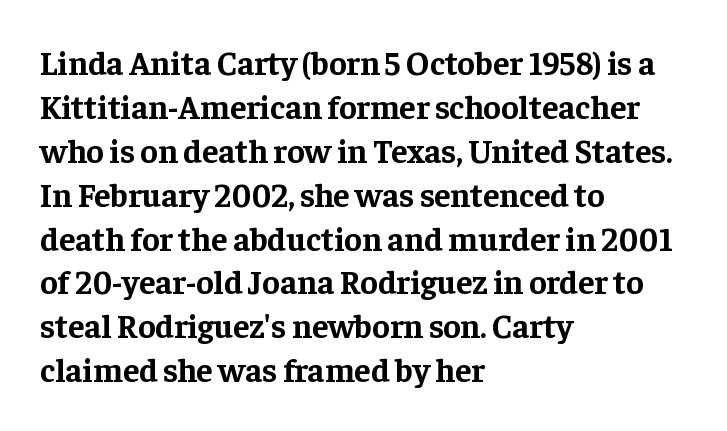
{"serif": "yes", "italic": "no", "bold": "yes", "weight": "bold", "width": "normal", "stroke_contrast": "low", "x_height": "medium", "monospaced": "no", "underline": "no", "align": "left", "line_spacing": "normal", "line_spacing_ratio": 1.33, "letter_spacing": "normal", "letter_spacing_em": 0.0, "glyph_px": 33}
